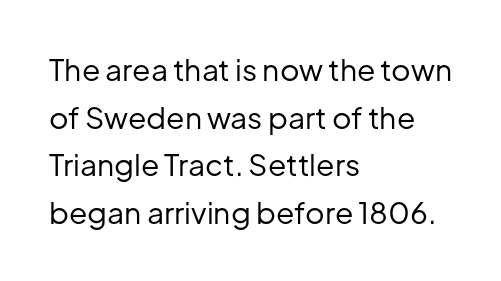
The image shows 30 px regular-weight sans-serif type, upright; set left-aligned, normal line spacing (1.59x), normal letter spacing, not underlined; low stroke contrast and a medium x-height.
